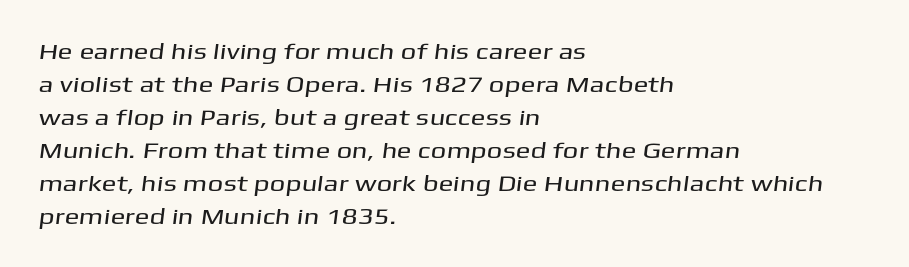
Q: Is the text underlined? A: No.
Q: How is the paragraph aligned? A: Left-aligned.
Q: Is the spacing between letters normal or unusually wide? A: Normal.
Q: Is the spacing between lines tight, normal or loose? A: Normal.
